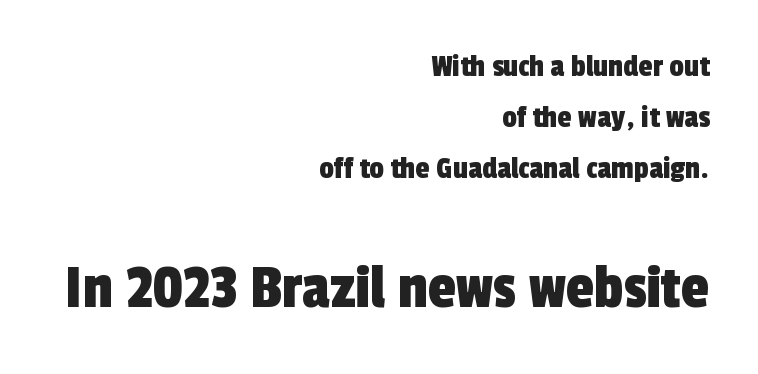
A sans-serif font was chosen for this passage. The zone under the glyphs is completely vacant. Quick note: interline space is typical. Size contrast runs from small at the top to large at the bottom. Does the copy run flush right? Yes — the right margin is perfectly even.
